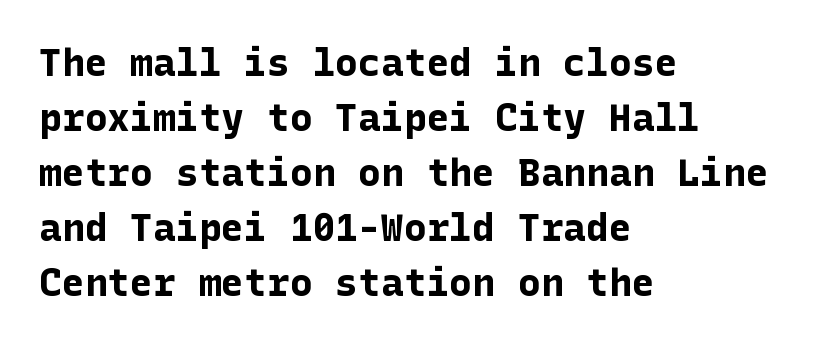
{"serif": "no", "italic": "no", "bold": "yes", "weight": "bold", "width": "normal", "stroke_contrast": "low", "x_height": "medium", "underline": "no", "align": "left", "line_spacing": "normal", "line_spacing_ratio": 1.45, "letter_spacing": "normal", "letter_spacing_em": 0.0, "glyph_px": 38}
